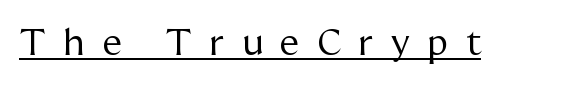
Q: Is the text bold? A: No.
Q: Is the text italic (slanted)? A: No, it is upright.
Q: Is the typeface a serif or a sans-serif typeface? A: Serif.
Q: Is the text underlined? A: Yes.
Q: Is the spacing between letters normal or unusually wide? A: Unusually wide.
Q: Width (condensed, normal, or wide)? A: Normal.
Q: Stroke contrast? A: Medium.
Q: x-height? A: Medium.
Q: Monospaced? A: No.
